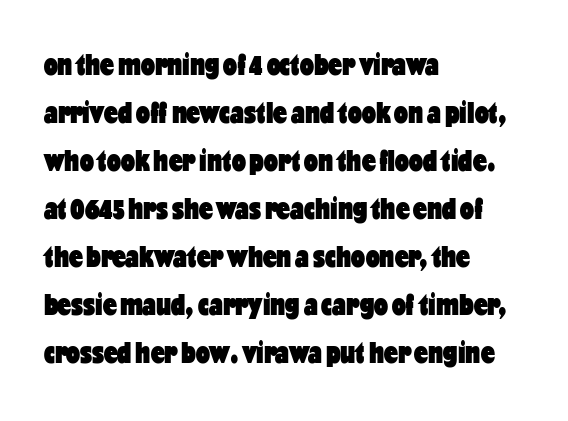
The image shows 31 px heavy, condensed sans-serif type, upright; set left-aligned, normal line spacing (1.55x), normal letter spacing, not underlined; low stroke contrast and a medium x-height.
